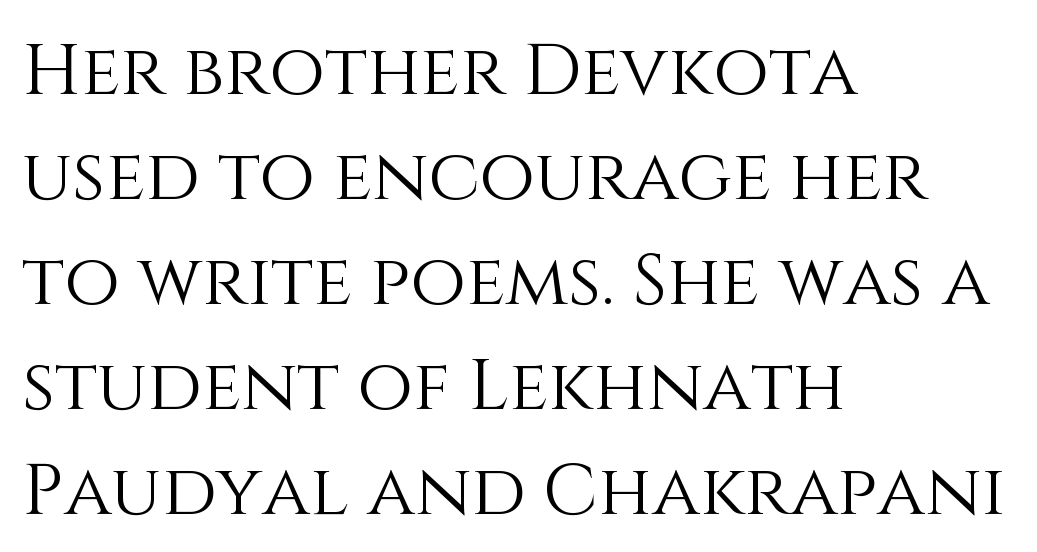
The letters look calm and open, with moderate or lighter stems. Does the copy run flush right? No — it runs flush left. Characters remain perfectly vertical along every line. Character widths vary here, with narrow letters taking less room than wide ones.
